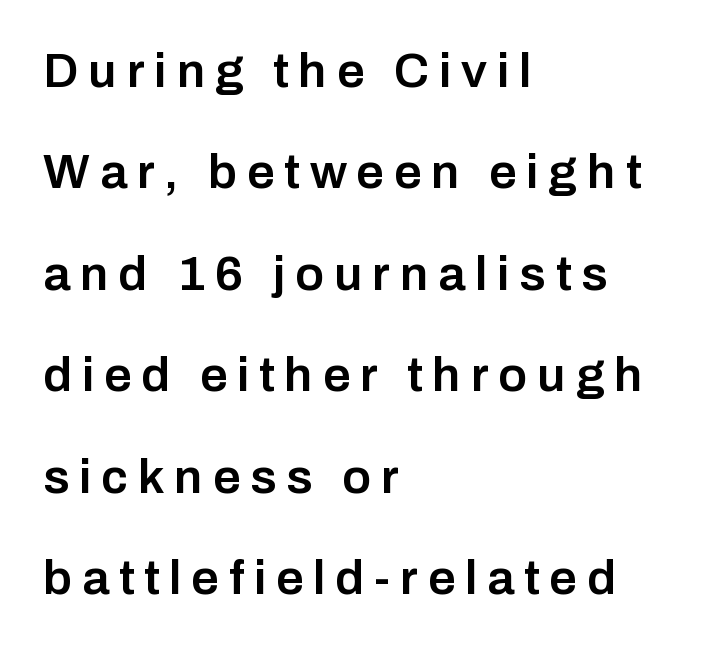
The image shows 49 px semibold sans-serif type, upright; set left-aligned, loose line spacing (2.07x), unusually wide letter spacing (+0.2 em), not underlined; low stroke contrast and a medium x-height.
